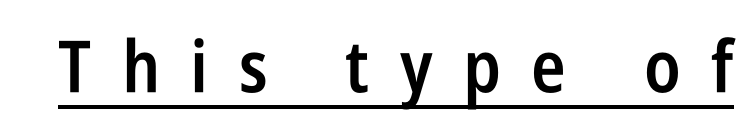
{"serif": "no", "italic": "no", "bold": "semi", "weight": "semibold", "width": "condensed", "stroke_contrast": "low", "x_height": "large", "monospaced": "no", "underline": "yes", "letter_spacing": "wide", "letter_spacing_em": 0.42, "glyph_px": 72}
